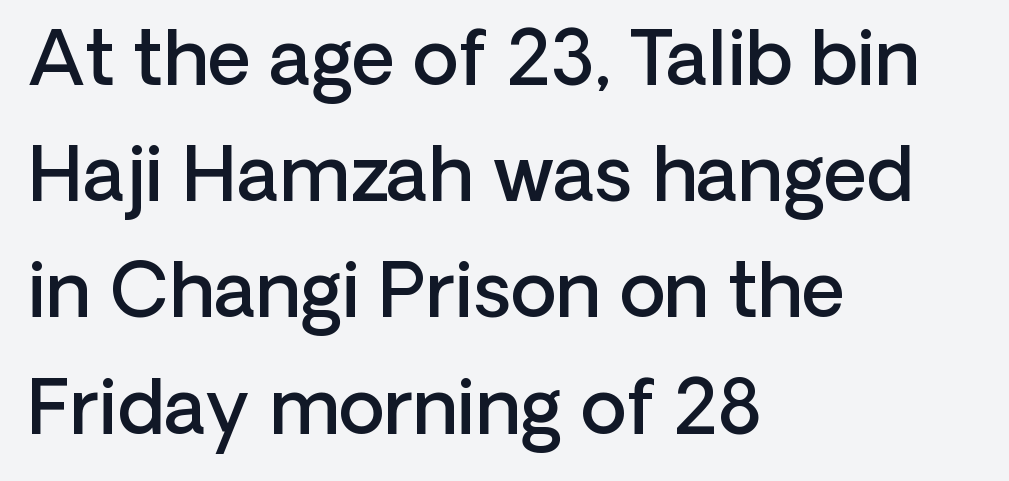
{"serif": "no", "italic": "no", "bold": "semi", "weight": "semibold", "width": "normal", "stroke_contrast": "low", "x_height": "medium", "monospaced": "no", "underline": "no", "align": "left", "line_spacing": "normal", "line_spacing_ratio": 1.55, "letter_spacing": "normal", "letter_spacing_em": 0.0, "glyph_px": 75}
